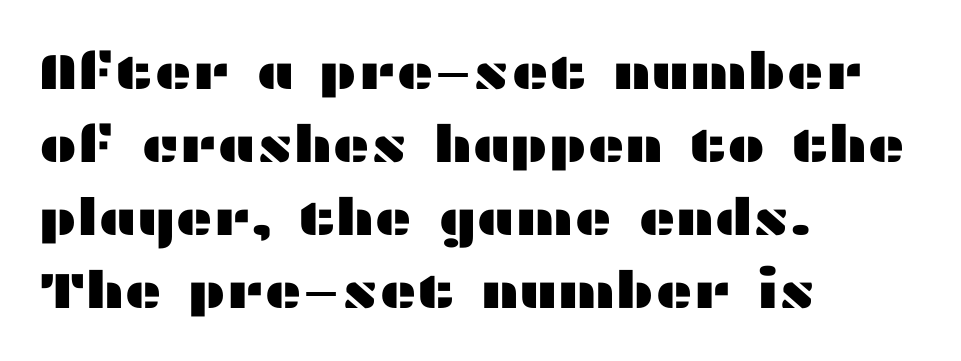
{"serif": "no", "italic": "no", "width": "wide", "stroke_contrast": "medium", "x_height": "medium", "monospaced": "no", "underline": "no", "align": "left", "line_spacing": "normal", "line_spacing_ratio": 1.43, "letter_spacing": "normal", "letter_spacing_em": 0.0, "glyph_px": 51}
